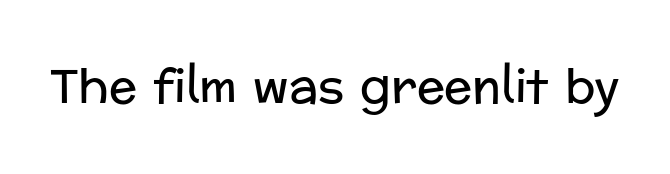
Q: Is the text bold? A: No.
Q: Is the text italic (slanted)? A: No, it is upright.
Q: Is the typeface a serif or a sans-serif typeface? A: Sans-serif.
Q: Is the text underlined? A: No.
Q: Is the spacing between letters normal or unusually wide? A: Normal.
Q: Width (condensed, normal, or wide)? A: Normal.
Q: Stroke contrast? A: Low.
Q: x-height? A: Medium.
Q: Monospaced? A: No.
